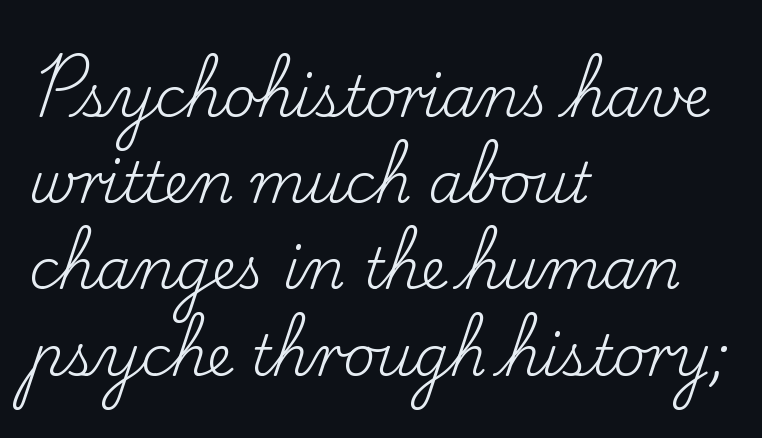
The designer went with a serif here, giving each stem small feet. These lines are rendered in a variable-pitch font. Letter spacing: default. The lines in this sample share a left origin and differ only in where they stop.
